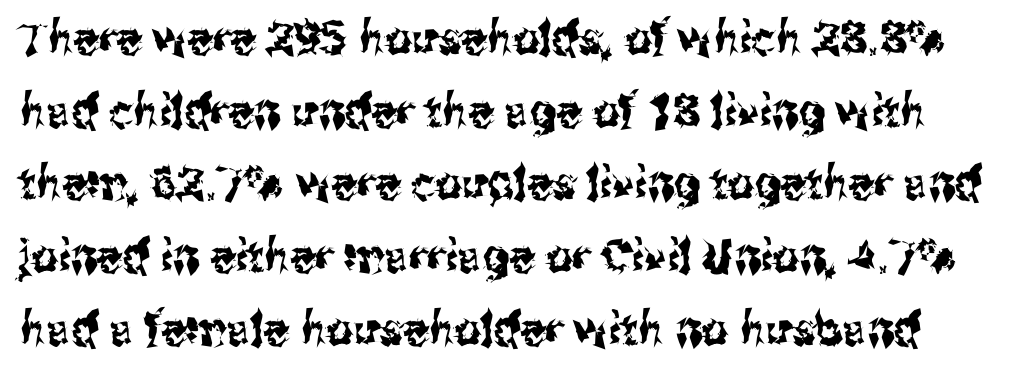
Q: Is the text italic (slanted)? A: No, it is upright.
Q: Is the typeface a serif or a sans-serif typeface? A: Sans-serif.
Q: Is the text underlined? A: No.
Q: Is the spacing between letters normal or unusually wide? A: Normal.
Q: Is the spacing between lines tight, normal or loose? A: Normal.
Q: Width (condensed, normal, or wide)? A: Condensed.
Q: Stroke contrast? A: Medium.
Q: x-height? A: Medium.
Q: Monospaced? A: No.
